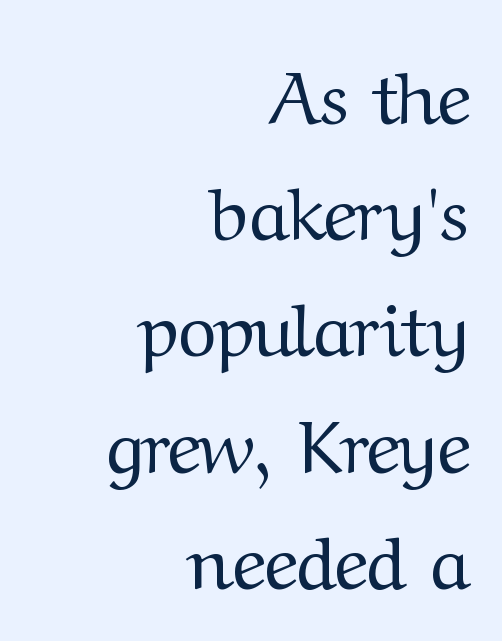
The image shows 74 px regular-weight serif type, upright; set right-aligned, normal line spacing (1.57x), normal letter spacing, not underlined; medium stroke contrast and a medium x-height.
